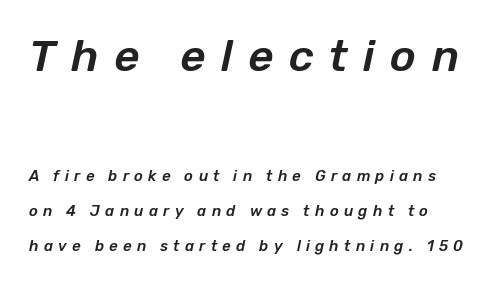
Here the glyphs are tracked loosely, breaking word shapes into spaced letters. This sample uses an oblique cut, with every glyph tilted off the vertical. You could fit nearly another row in the gap between these rows. Each letter keeps its own natural width here, so spacing adapts to shape. Is the lower block the larger one? No — the upper block carries the bigger type. This rendering features lettering with no underline.
